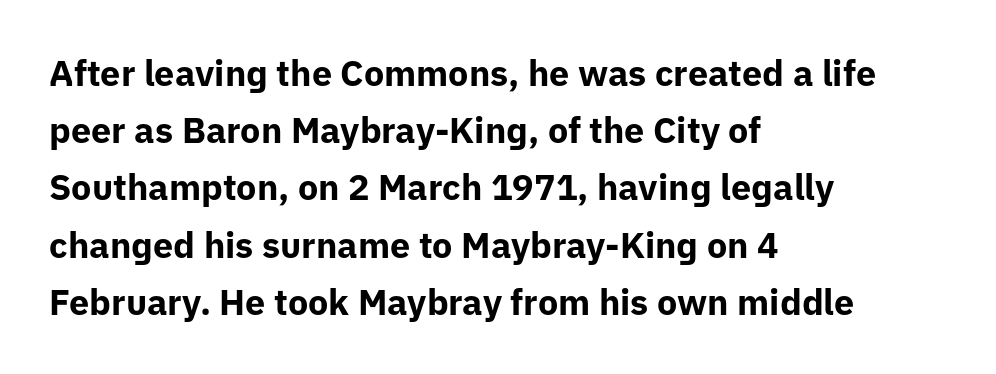
Letterform terminals end flat and unadorned throughout the passage. The axis of the letterforms is exactly vertical. The gap between lines stays unmarked. Horizontal bands of white between lines are of average thickness. A classic flush-left, rag-right setting is used for this passage.
